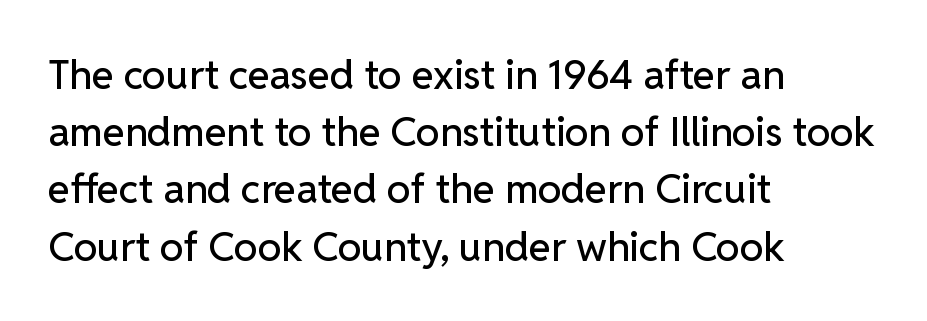
Q: Is the text italic (slanted)? A: No, it is upright.
Q: Is the typeface a serif or a sans-serif typeface? A: Sans-serif.
Q: Is the text underlined? A: No.
Q: How is the paragraph aligned? A: Left-aligned.
Q: Is the spacing between letters normal or unusually wide? A: Normal.
Q: Is the spacing between lines tight, normal or loose? A: Normal.
Q: Width (condensed, normal, or wide)? A: Normal.
Q: Stroke contrast? A: Low.
Q: x-height? A: Medium.
Q: Monospaced? A: No.
